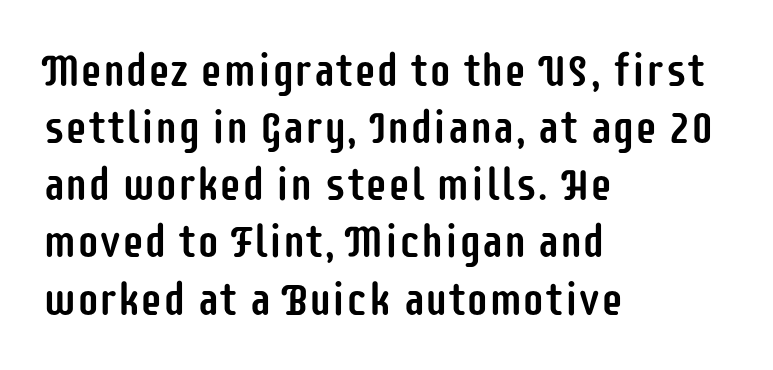
{"serif": "no", "italic": "no", "width": "condensed", "stroke_contrast": "low", "x_height": "large", "monospaced": "no", "underline": "no", "align": "left", "line_spacing": "normal", "line_spacing_ratio": 1.27, "letter_spacing": "normal", "letter_spacing_em": 0.0, "glyph_px": 45}
